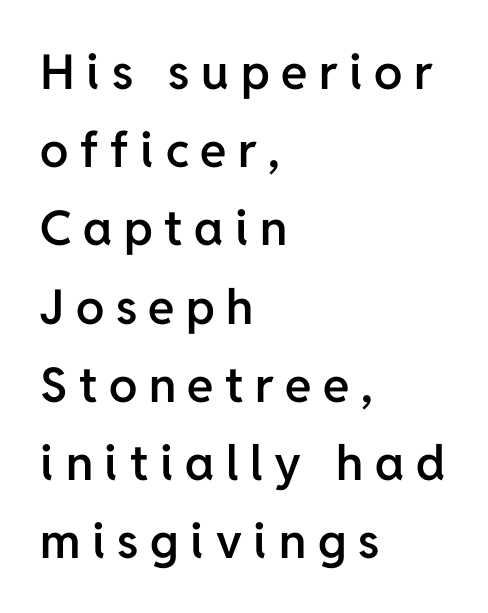
Q: Is the text bold? A: Semi-bold.
Q: Is the text italic (slanted)? A: No, it is upright.
Q: Is the typeface a serif or a sans-serif typeface? A: Sans-serif.
Q: Is the text underlined? A: No.
Q: How is the paragraph aligned? A: Left-aligned.
Q: Is the spacing between letters normal or unusually wide? A: Unusually wide.
Q: Is the spacing between lines tight, normal or loose? A: Normal.
Q: Width (condensed, normal, or wide)? A: Normal.
Q: Stroke contrast? A: Low.
Q: x-height? A: Medium.
Q: Monospaced? A: No.
